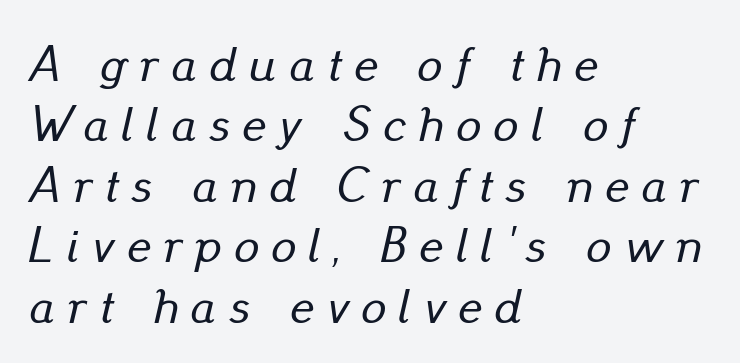
Q: Is the text italic (slanted)? A: Yes, it leans right by about 13 degrees.
Q: Is the text underlined? A: No.
Q: How is the paragraph aligned? A: Left-aligned.
Q: Is the spacing between letters normal or unusually wide? A: Unusually wide.
Q: Width (condensed, normal, or wide)? A: Normal.
Q: Stroke contrast? A: Low.
Q: x-height? A: Small.
Q: Monospaced? A: No.
